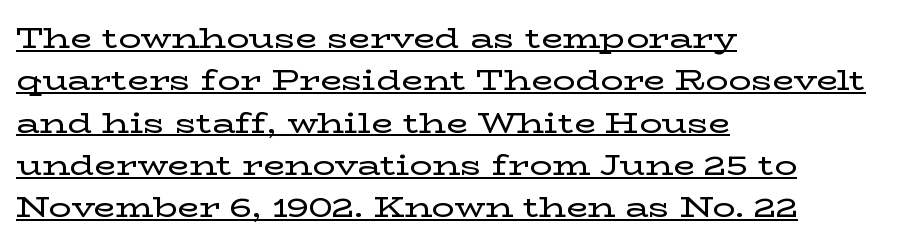
{"serif": "yes", "italic": "no", "width": "wide", "stroke_contrast": "low", "x_height": "medium", "monospaced": "no", "underline": "yes", "align": "left", "line_spacing": "normal", "line_spacing_ratio": 1.51, "letter_spacing": "normal", "letter_spacing_em": 0.0, "glyph_px": 28}
